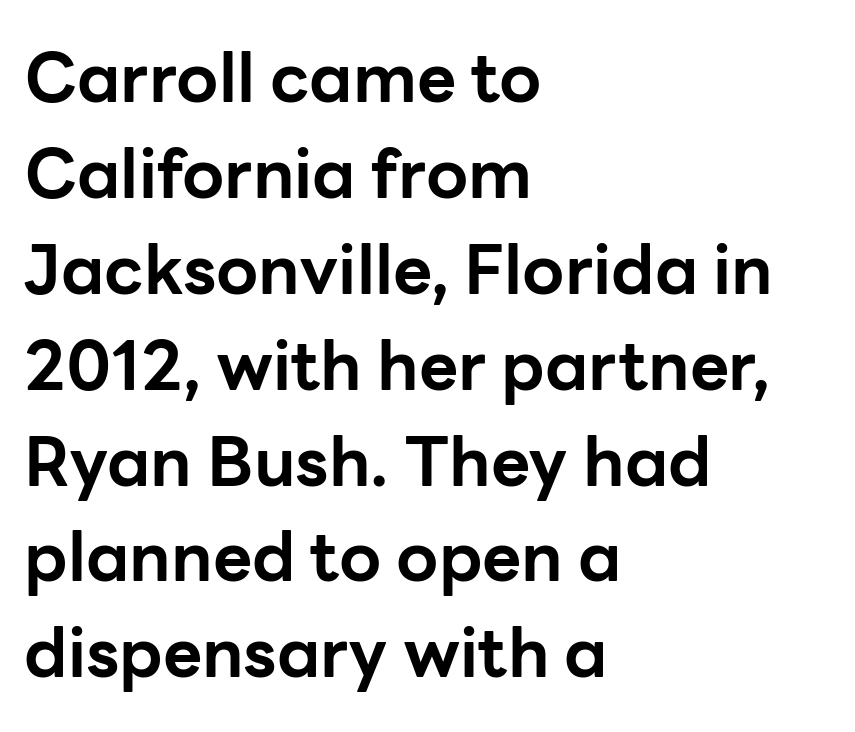
Q: Is the text bold? A: Yes.
Q: Is the text italic (slanted)? A: No, it is upright.
Q: Is the typeface a serif or a sans-serif typeface? A: Sans-serif.
Q: Is the text underlined? A: No.
Q: How is the paragraph aligned? A: Left-aligned.
Q: Is the spacing between letters normal or unusually wide? A: Normal.
Q: Is the spacing between lines tight, normal or loose? A: Normal.
Q: Width (condensed, normal, or wide)? A: Normal.
Q: Stroke contrast? A: Low.
Q: x-height? A: Medium.
Q: Monospaced? A: No.
